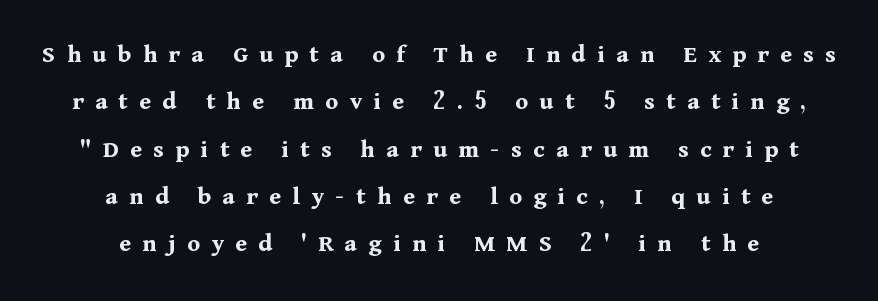
{"italic": "no", "bold": "yes", "underline": "no", "align": "center", "line_spacing_ratio": 1.82, "letter_spacing": "wide", "letter_spacing_em": 0.44, "glyph_px": 26}
